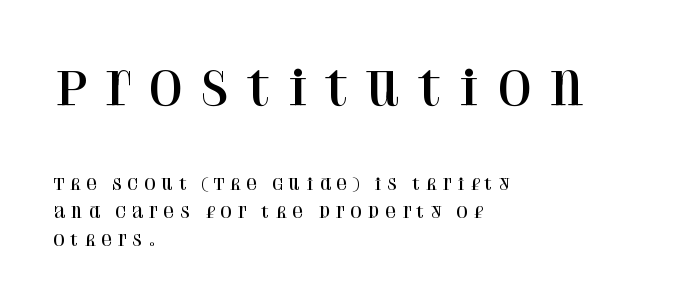
Q: Is the text italic (slanted)? A: No, it is upright.
Q: Is the typeface a serif or a sans-serif typeface? A: Serif.
Q: Is the text underlined? A: No.
Q: How is the paragraph aligned? A: Left-aligned.
Q: Is the spacing between letters normal or unusually wide? A: Unusually wide.
Q: Which block of text is set in a larger size, the first (top) or the second (bottom)? A: The first (top) one.
Q: Width (condensed, normal, or wide)? A: Normal.
Q: Stroke contrast? A: High.
Q: x-height? A: Large.
Q: Monospaced? A: No.
